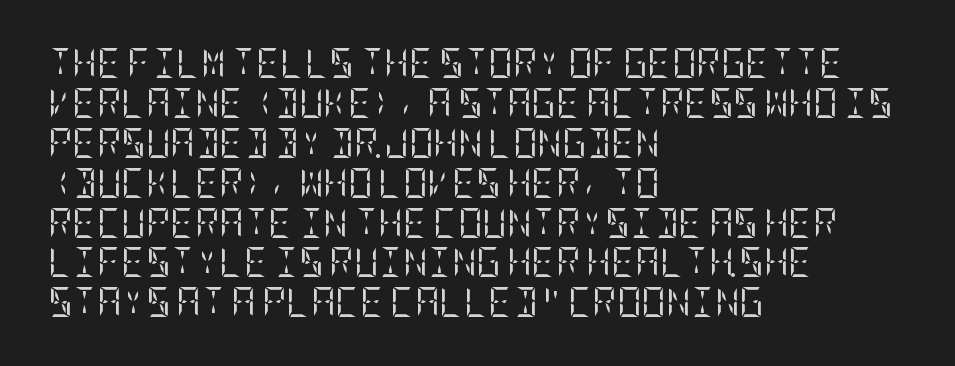
The image shows 30 px regular-weight, condensed serif type, upright; set left-aligned, normal line spacing (1.33x), normal letter spacing, not underlined; low stroke contrast and a large x-height.
